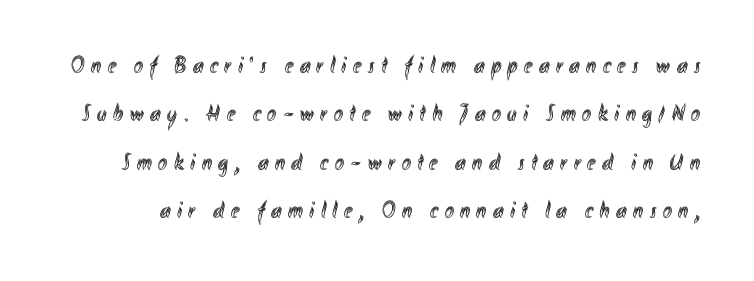
Unmarked baselines from the first word to the last. What stands out about the letter spacing? Its width — letters are far apart. A typesetter would call this leading open, well beyond the default.
